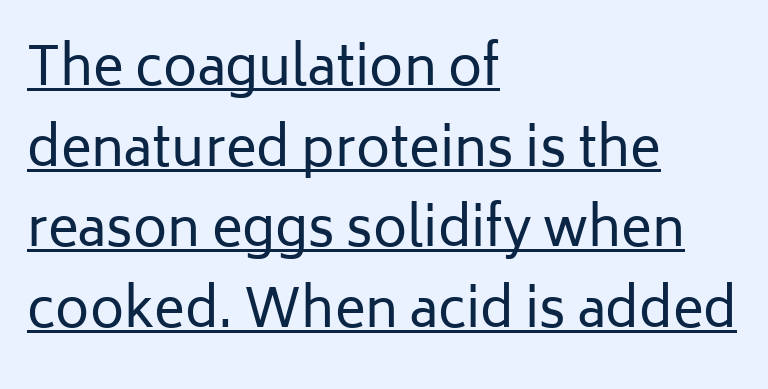
{"serif": "no", "italic": "no", "bold": "no", "weight": "regular", "width": "normal", "stroke_contrast": "low", "x_height": "medium", "monospaced": "no", "underline": "yes", "align": "left", "line_spacing": "normal", "line_spacing_ratio": 1.55, "letter_spacing": "normal", "letter_spacing_em": 0.0, "glyph_px": 52}
